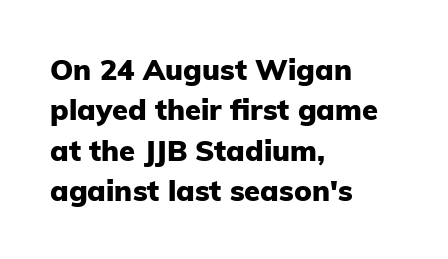
Tall strokes in this sample are plumb rather than angled. Do the characters align in a grid? No, the font is proportional. In terms of leading, this rendering sits right in the middle. Check under the words: just untouched page.
